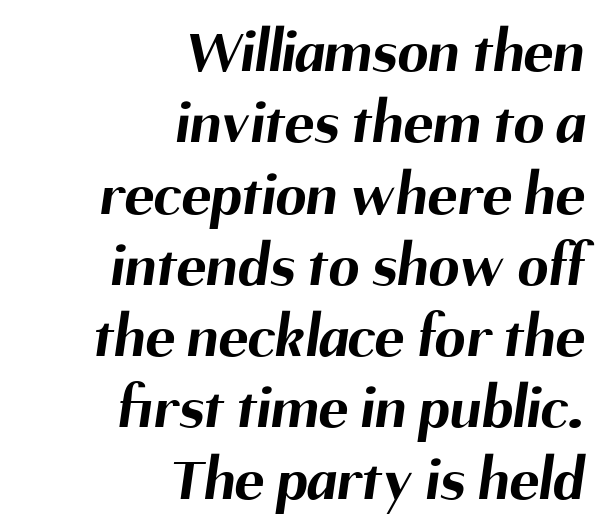
Standard letterfit; no display-style spreading of the glyphs. Every row of glyphs terminates at an identical x-position on the right. This sample trades vertical openness for compactness between lines. Thick stems and heavy bowls — unmistakably bold. Think of a printed novel: that variable character pitch is what you see here.
